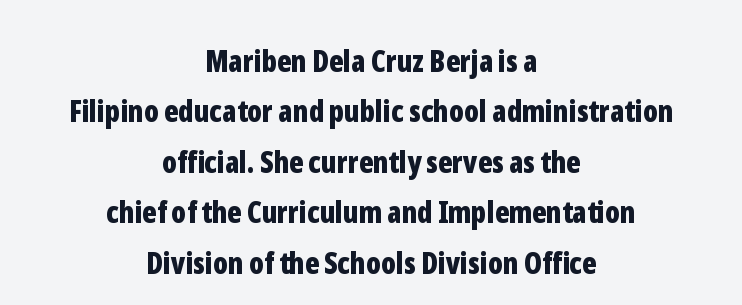
{"serif": "no", "italic": "no", "bold": "yes", "weight": "bold", "width": "condensed", "stroke_contrast": "low", "x_height": "medium", "monospaced": "no", "underline": "no", "align": "center", "line_spacing": "normal", "line_spacing_ratio": 1.68, "letter_spacing": "normal", "letter_spacing_em": 0.0, "glyph_px": 30}
